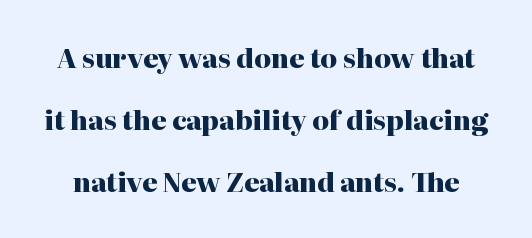
Q: Is the text bold? A: Yes.
Q: Is the text italic (slanted)? A: No, it is upright.
Q: Is the text underlined? A: No.
Q: Is the spacing between letters normal or unusually wide? A: Normal.
Q: Is the spacing between lines tight, normal or loose? A: Loose.
